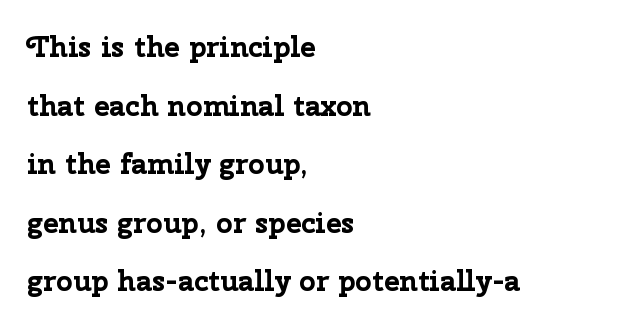
{"serif": "no", "italic": "no", "bold": "yes", "weight": "bold", "width": "normal", "stroke_contrast": "low", "x_height": "medium", "monospaced": "no", "underline": "no", "align": "left", "line_spacing": "loose", "line_spacing_ratio": 2.02, "letter_spacing": "normal", "letter_spacing_em": 0.0, "glyph_px": 29}
